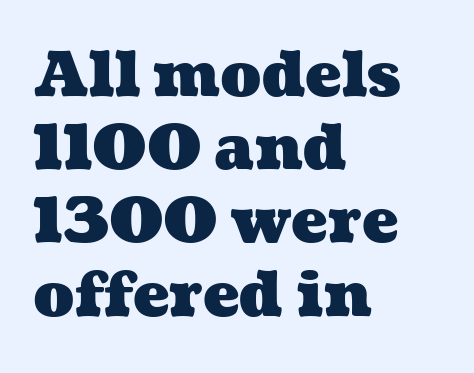
{"bold": "yes", "weight": "heavy", "width": "wide", "stroke_contrast": "medium", "x_height": "medium", "monospaced": "no", "underline": "no", "align": "left", "line_spacing_ratio": 1.2, "letter_spacing": "normal", "letter_spacing_em": 0.0, "glyph_px": 61}
